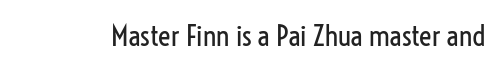
{"serif": "no", "italic": "no", "bold": "no", "weight": "regular", "width": "condensed", "stroke_contrast": "low", "x_height": "medium", "monospaced": "no", "underline": "no", "letter_spacing": "normal", "letter_spacing_em": 0.0, "glyph_px": 29}
